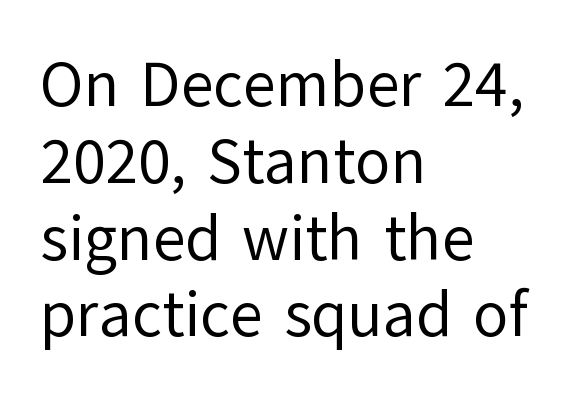
{"serif": "no", "italic": "no", "bold": "no", "weight": "regular", "width": "normal", "stroke_contrast": "low", "x_height": "medium", "monospaced": "no", "underline": "no", "align": "left", "line_spacing_ratio": 1.2, "letter_spacing": "normal", "letter_spacing_em": 0.0, "glyph_px": 64}
